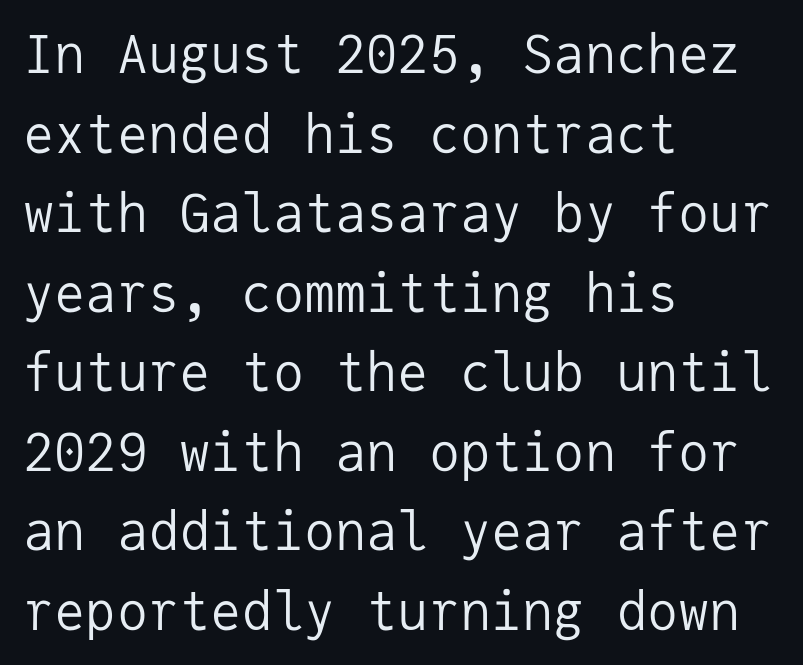
A typesetter would call this zero additional tracking. Which margin do the lines hug? The left one — the right edge is uneven. Nope, no serifs anywhere on these letters. A light-to-regular cut is what we see here.
